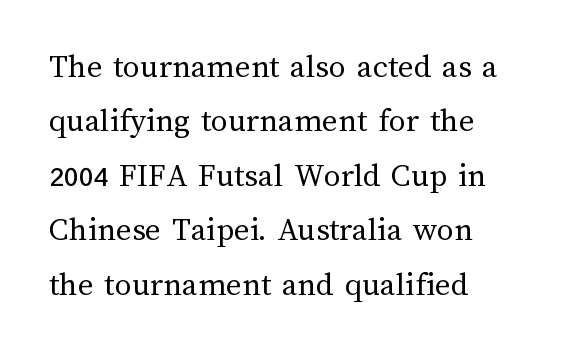
{"italic": "no", "bold": "no", "weight": "regular", "width": "normal", "stroke_contrast": "medium", "x_height": "medium", "monospaced": "no", "underline": "no", "align": "left", "line_spacing": "normal", "line_spacing_ratio": 1.6, "letter_spacing": "normal", "letter_spacing_em": 0.0, "glyph_px": 34}
